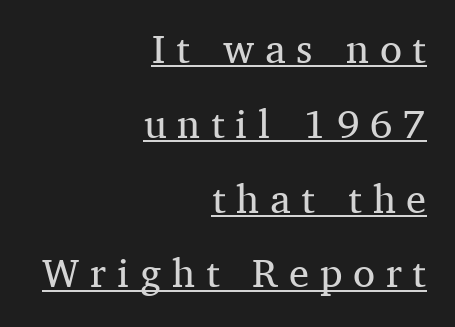
The image shows 40 px regular-weight serif type, upright; set right-aligned, line spacing 1.87x, unusually wide letter spacing (+0.27 em), underlined; medium stroke contrast and a medium x-height.
